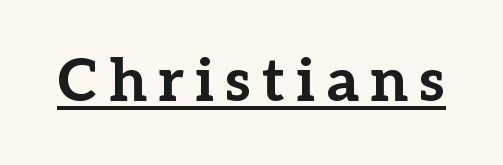
Q: Is the text bold? A: Yes.
Q: Is the text italic (slanted)? A: No, it is upright.
Q: Is the typeface a serif or a sans-serif typeface? A: Serif.
Q: Is the text underlined? A: Yes.
Q: Width (condensed, normal, or wide)? A: Normal.
Q: Stroke contrast? A: Low.
Q: x-height? A: Medium.
Q: Monospaced? A: No.
